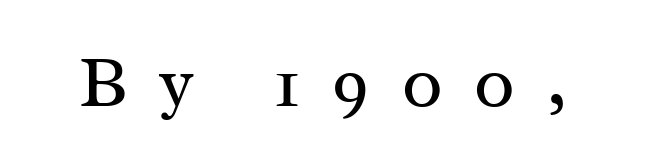
Q: Is the text bold? A: No.
Q: Is the text italic (slanted)? A: No, it is upright.
Q: Is the typeface a serif or a sans-serif typeface? A: Serif.
Q: Is the text underlined? A: No.
Q: Is the spacing between letters normal or unusually wide? A: Unusually wide.
Q: Width (condensed, normal, or wide)? A: Normal.
Q: Stroke contrast? A: Medium.
Q: x-height? A: Medium.
Q: Monospaced? A: No.
